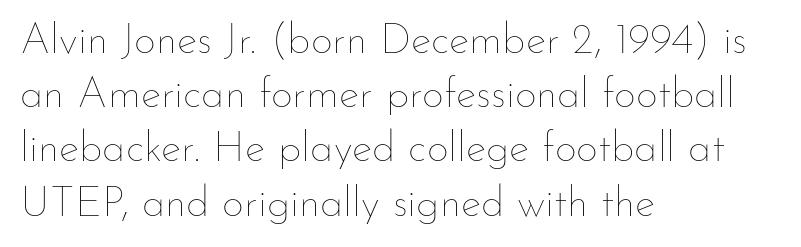
The image shows 43 px thin type, upright; set left-aligned, normal line spacing (1.26x), normal letter spacing, not underlined; low stroke contrast and a small x-height.
